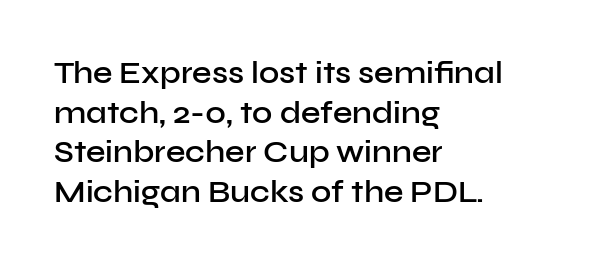
{"serif": "no", "italic": "no", "bold": "semi", "weight": "semibold", "width": "normal", "stroke_contrast": "low", "x_height": "medium", "monospaced": "no", "underline": "no", "align": "left", "line_spacing": "normal", "line_spacing_ratio": 1.28, "letter_spacing": "normal", "letter_spacing_em": 0.0, "glyph_px": 31}
